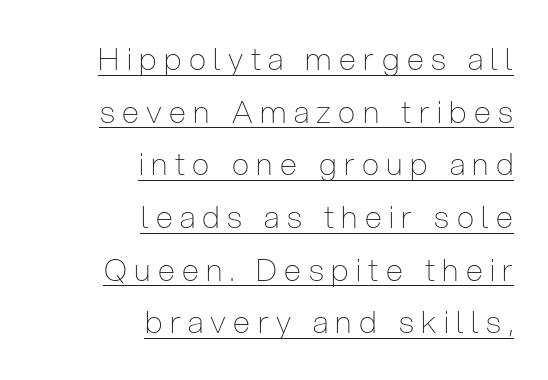
One-word summary of the alignment: right. The typeface has the unassuming heft of standard copy or less. Is there an underline? Yes — a line sits under the letters. Words appear elongated and porous because spacing is wide.
